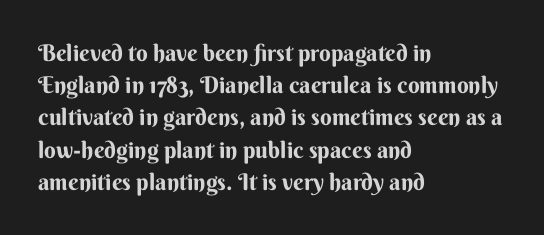
Does the leading feel generous? No, just average. The paragraph shown leans on its left margin. The string is rendered with underlining switched off. Here the glyphs are tracked normally, forming tight word shapes. The font's upright variant was chosen for this text.
